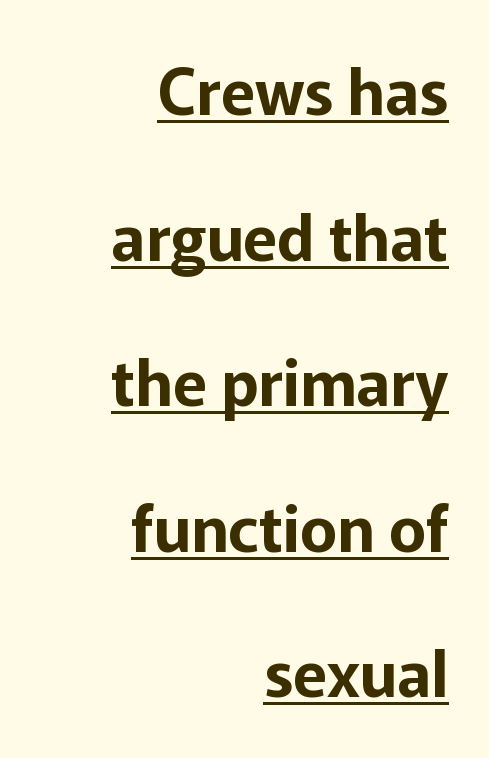
Glance below the letters and you will spot a drawn line. The rendering keeps characters at their native spacing. Designer's note — italics off, roman on. In CSS terms this would be text-align: right. The letters advance in unequal steps, a hallmark of proportional type.
